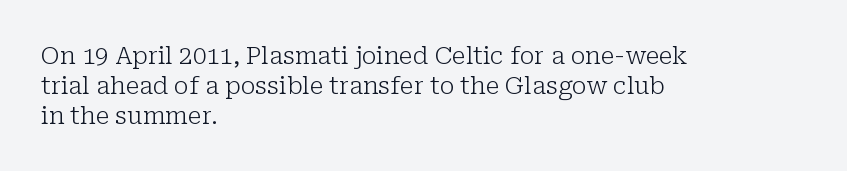
Q: Is the text bold? A: No.
Q: Is the text italic (slanted)? A: No, it is upright.
Q: Is the text underlined? A: No.
Q: How is the paragraph aligned? A: Left-aligned.
Q: Is the spacing between letters normal or unusually wide? A: Normal.
Q: Is the spacing between lines tight, normal or loose? A: Normal.
